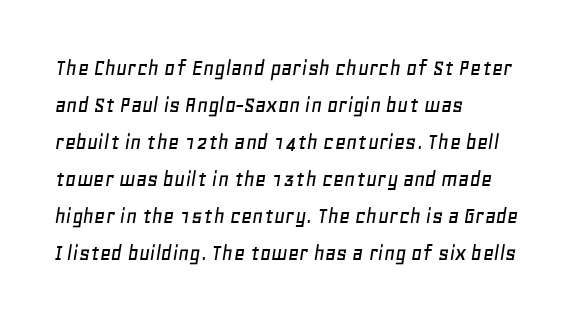
{"italic": "yes", "lean": "right", "slant_degrees": 11, "underline": "no", "align": "left", "line_spacing": "normal", "line_spacing_ratio": 1.54, "letter_spacing": "normal", "letter_spacing_em": 0.0, "glyph_px": 24}
